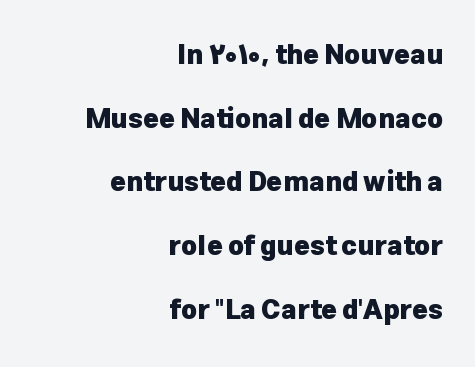
{"italic": "no", "bold": "yes", "underline": "no", "align": "right", "line_spacing": "loose", "line_spacing_ratio": 2.36, "letter_spacing": "normal", "letter_spacing_em": 0.0, "glyph_px": 27}
